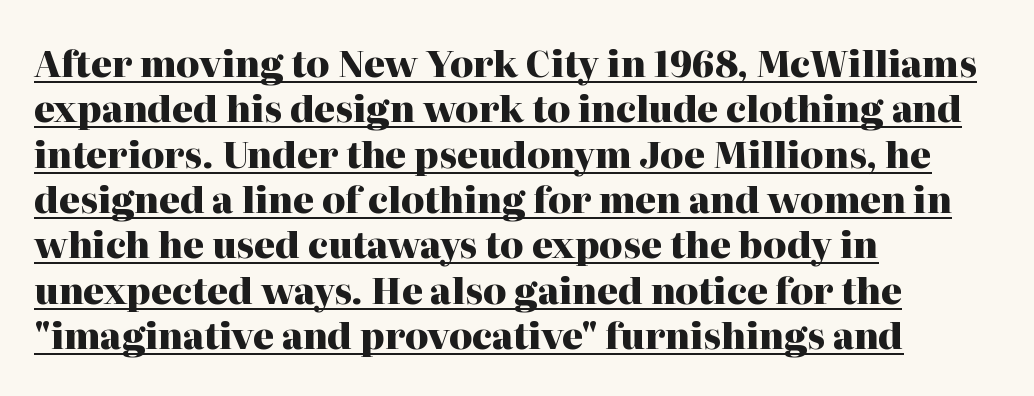
Q: Is the text bold? A: Yes.
Q: Is the text italic (slanted)? A: No, it is upright.
Q: Is the typeface a serif or a sans-serif typeface? A: Serif.
Q: Is the text underlined? A: Yes.
Q: How is the paragraph aligned? A: Left-aligned.
Q: Is the spacing between letters normal or unusually wide? A: Normal.
Q: Is the spacing between lines tight, normal or loose? A: Normal.
Q: Width (condensed, normal, or wide)? A: Normal.
Q: Stroke contrast? A: High.
Q: x-height? A: Medium.
Q: Monospaced? A: No.
